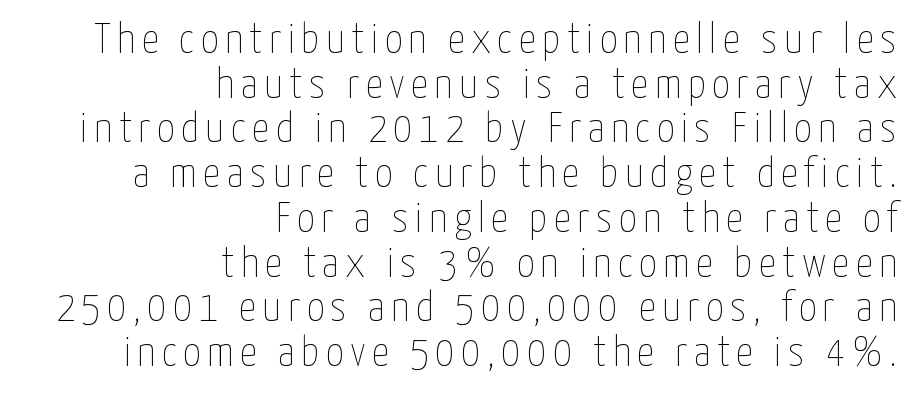
The image shows 43 px thin, condensed type, upright; set right-aligned, tight line spacing (1.04x), not underlined; low stroke contrast and a medium x-height.
